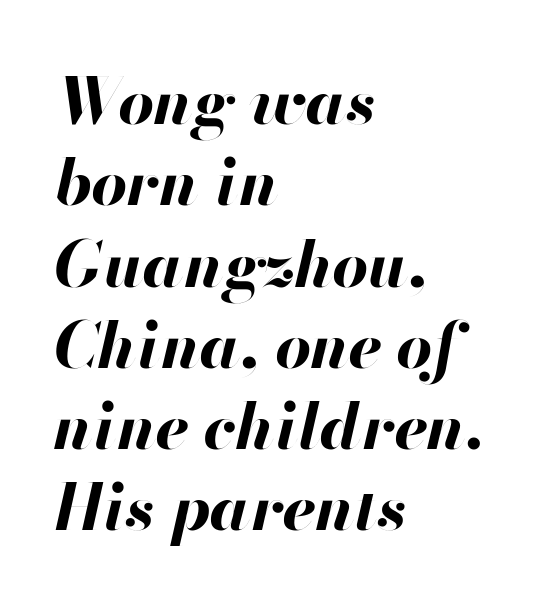
{"italic": "yes", "lean": "right", "slant_degrees": 13, "bold": "yes", "weight": "bold", "width": "normal", "stroke_contrast": "high", "x_height": "small", "monospaced": "no", "underline": "no", "align": "left", "line_spacing": "normal", "line_spacing_ratio": 1.29, "letter_spacing": "normal", "letter_spacing_em": 0.0, "glyph_px": 63}
